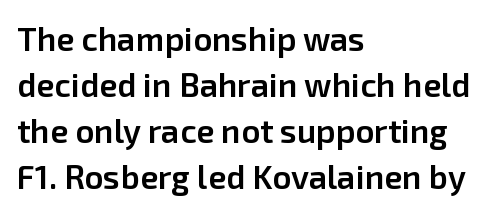
Is the letter spacing exaggerated? No — it looks like the ordinary default. Note: no serifs on the glyphs. These lines were composed using upright roman letters. Horizontal alignment here is leftward, the default for most running prose.
